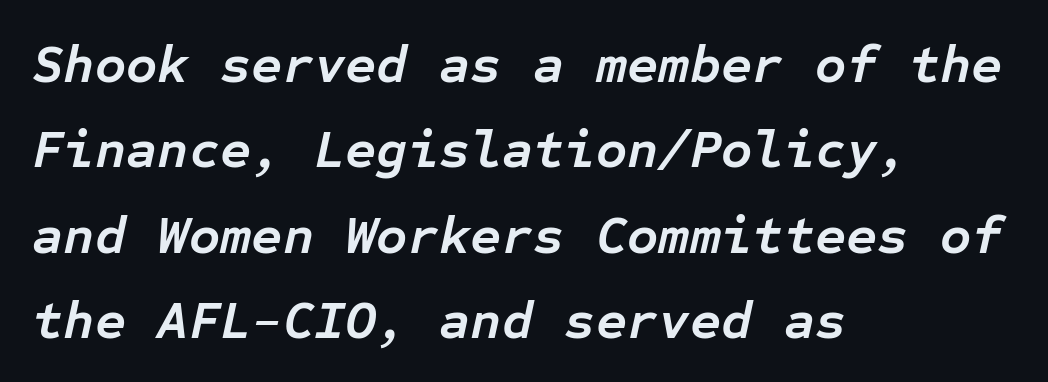
{"italic": "yes", "lean": "right", "slant_degrees": 12, "bold": "yes", "weight": "semibold", "width": "normal", "stroke_contrast": "low", "x_height": "medium", "monospaced": "yes", "underline": "no", "align": "left", "line_spacing": "normal", "line_spacing_ratio": 1.58, "letter_spacing": "normal", "letter_spacing_em": 0.0, "glyph_px": 54}
